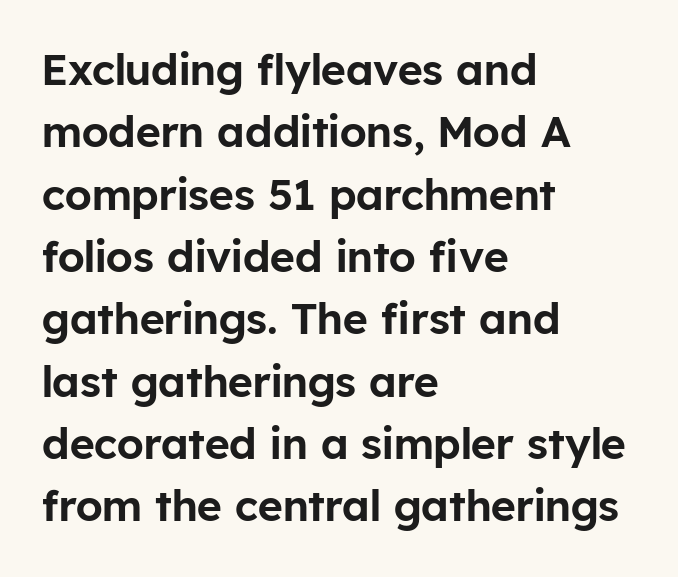
{"serif": "no", "italic": "no", "width": "normal", "stroke_contrast": "low", "x_height": "medium", "monospaced": "no", "underline": "no", "align": "left", "line_spacing": "normal", "line_spacing_ratio": 1.45, "letter_spacing": "normal", "letter_spacing_em": 0.0, "glyph_px": 43}
